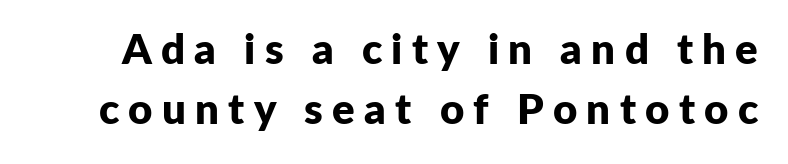
Someone cranked the tracking dial way up on this one. The axis of the letterforms is exactly vertical. Leading matches the norm, producing a regular column. Nothing sits at the stroke ends, so this counts as sans-serif. The area under the type is left untouched.
